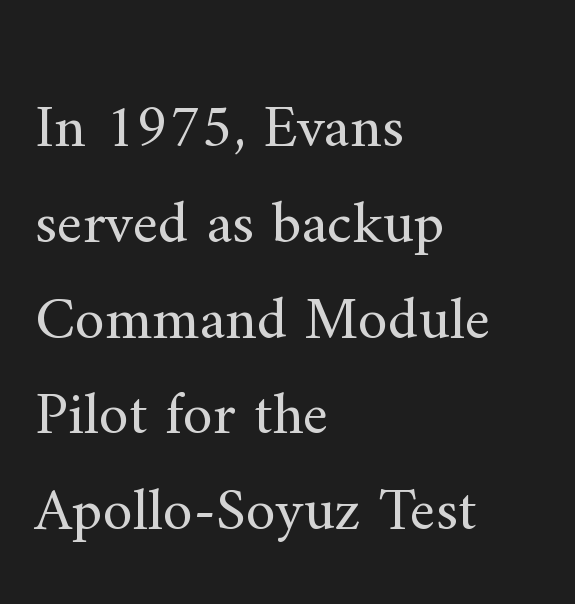
Q: Is the text bold? A: No.
Q: Is the text italic (slanted)? A: No, it is upright.
Q: Is the typeface a serif or a sans-serif typeface? A: Serif.
Q: Is the text underlined? A: No.
Q: How is the paragraph aligned? A: Left-aligned.
Q: Is the spacing between letters normal or unusually wide? A: Normal.
Q: Is the spacing between lines tight, normal or loose? A: Normal.
Q: Width (condensed, normal, or wide)? A: Normal.
Q: Stroke contrast? A: Medium.
Q: x-height? A: Small.
Q: Monospaced? A: No.
